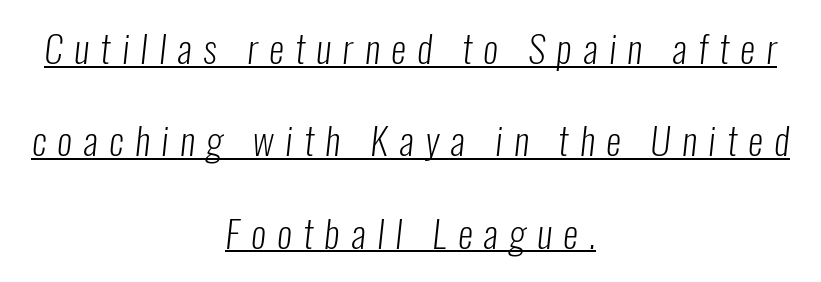
The image shows 38 px light, condensed sans-serif type; set centered, loose line spacing (2.43x), unusually wide letter spacing (+0.3 em), underlined; low stroke contrast and a medium x-height.
